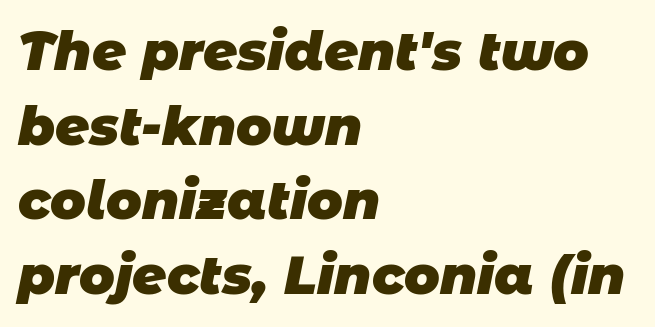
{"serif": "no", "bold": "yes", "weight": "heavy", "width": "normal", "stroke_contrast": "low", "x_height": "large", "monospaced": "no", "underline": "no", "align": "left", "line_spacing": "normal", "line_spacing_ratio": 1.41, "letter_spacing": "normal", "letter_spacing_em": 0.0, "glyph_px": 53}
